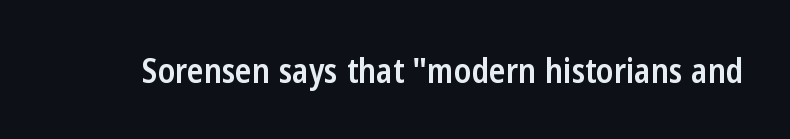
The image shows 34 px semibold, condensed sans-serif type, upright; set normal letter spacing, not underlined; low stroke contrast and a medium x-height.
